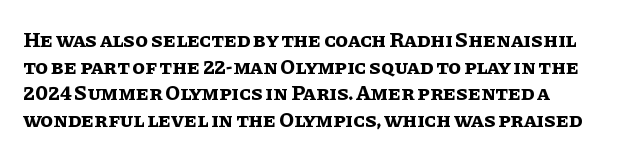
Tracking here is standard; glyphs follow each other at the usual distance. This is roman type, the default non-slanted kind. Descender tails drop into unmarked territory. Leading: standard. What weight is shown? A full bold with thick strokes.
